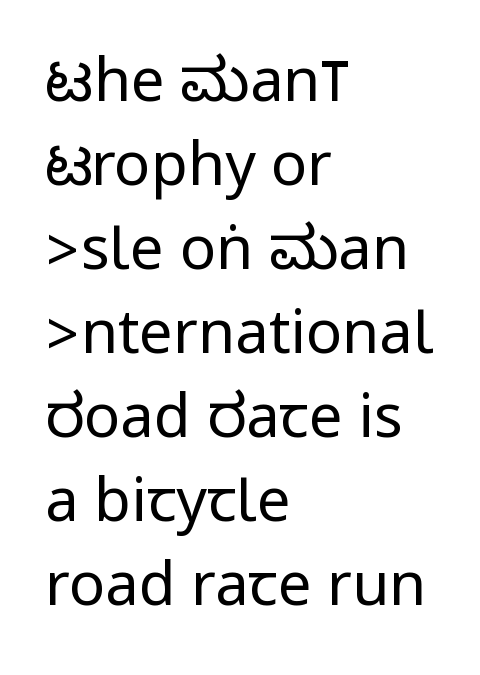
Q: Is the text bold? A: No.
Q: Is the text italic (slanted)? A: No, it is upright.
Q: Is the typeface a serif or a sans-serif typeface? A: Sans-serif.
Q: Is the text underlined? A: No.
Q: How is the paragraph aligned? A: Left-aligned.
Q: Is the spacing between letters normal or unusually wide? A: Normal.
Q: Is the spacing between lines tight, normal or loose? A: Normal.
Q: Width (condensed, normal, or wide)? A: Condensed.
Q: Stroke contrast? A: Low.
